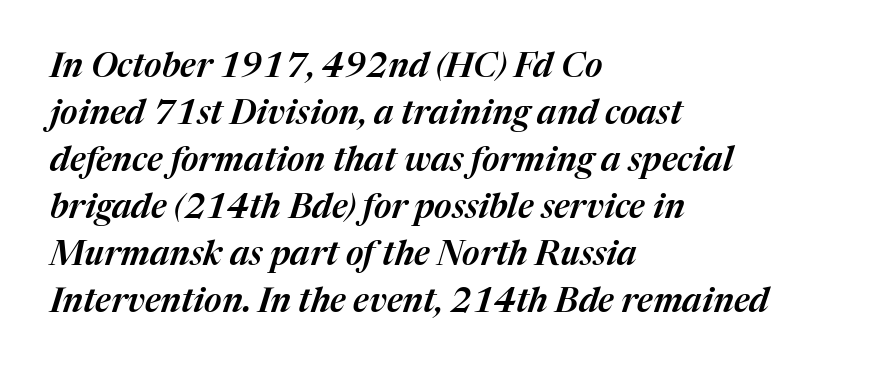
A student would call this left alignment; a typographer would say flush left, rag right. It's the slanting kind of type. Summary of vertical rhythm: regular, with standard interline spacing. Any mark beneath the type? The region is blank. Default kerning and tracking; the words read as compact shapes. This sample has the flowing, uneven cadence of proportional lettering.
